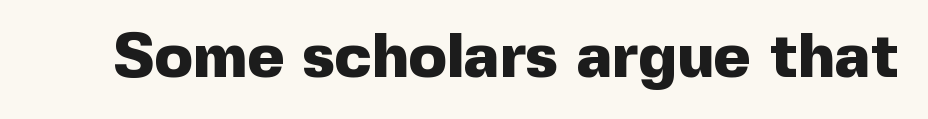
Q: Is the text bold? A: Yes.
Q: Is the text italic (slanted)? A: No, it is upright.
Q: Is the typeface a serif or a sans-serif typeface? A: Sans-serif.
Q: Is the text underlined? A: No.
Q: Is the spacing between letters normal or unusually wide? A: Normal.
Q: Width (condensed, normal, or wide)? A: Normal.
Q: x-height? A: Medium.
Q: Monospaced? A: No.
